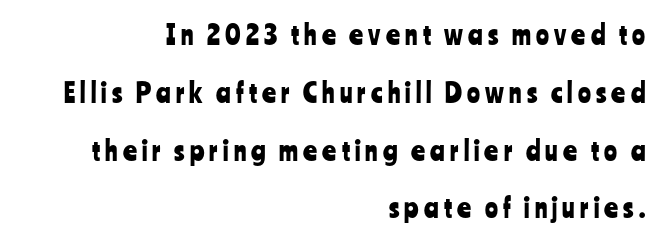
Which margin do the lines hug? The right one — the left edge is uneven. Has an underline been added? It has not. Nope, not italic — everything's standing straight. Airy leading.
